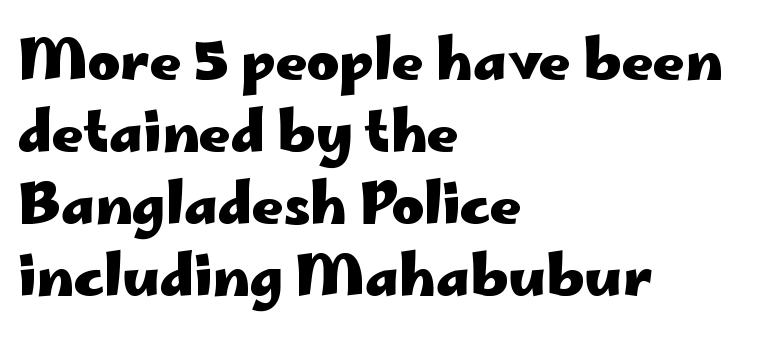
{"serif": "no", "italic": "no", "bold": "yes", "weight": "heavy", "width": "wide", "stroke_contrast": "low", "x_height": "small", "monospaced": "no", "underline": "no", "align": "left", "line_spacing": "normal", "line_spacing_ratio": 1.31, "letter_spacing": "normal", "letter_spacing_em": 0.0, "glyph_px": 55}
